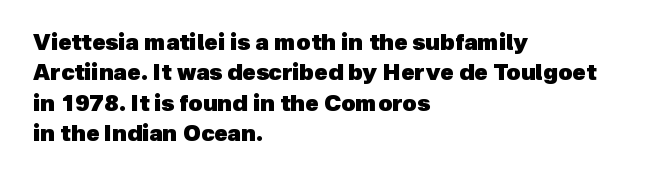
The typesetting leans heavy: a genuine bold. These lines keep a tight, regular rhythm from letter to letter. Regarding leading, the lines here are spaced in the standard way. Each line starts at the same left margin while the right side varies. Any mark beneath the type? The region is blank.
